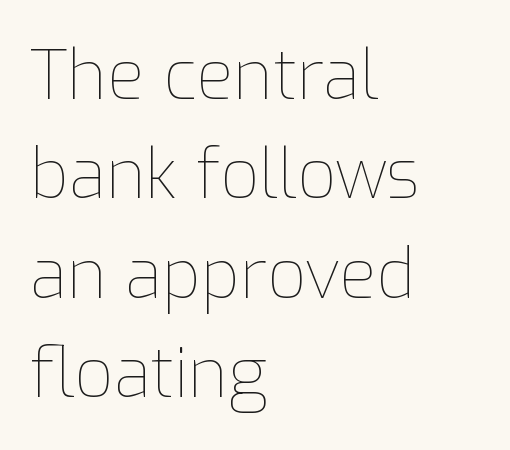
The image shows 68 px thin type, upright; set left-aligned, normal line spacing (1.46x), normal letter spacing, not underlined; low stroke contrast and a medium x-height.
